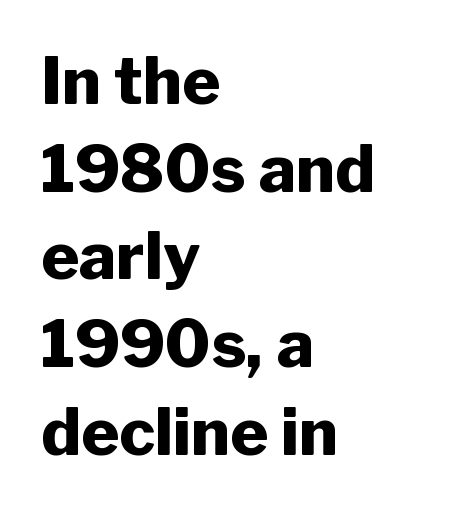
The image shows 65 px heavy sans-serif type, upright; set left-aligned, normal line spacing (1.35x), normal letter spacing, not underlined; low stroke contrast and a medium x-height.
